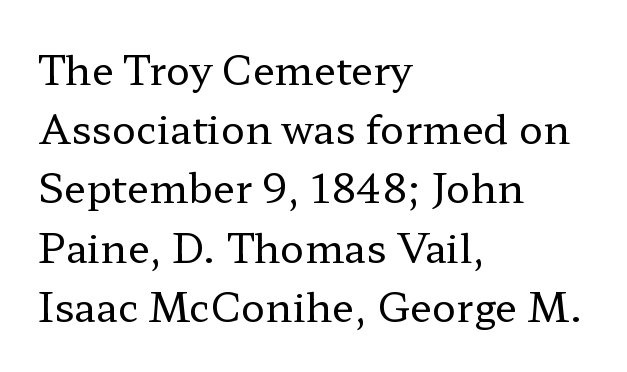
Is this a heavy cut? Hardly; it is regular or lighter. In terms of posture, this sample is upright. The font family rendered here belongs to the serif group. A typesetter would call this proportional, since set widths differ per character. Rows of type keep a routine distance in the vertical direction.
